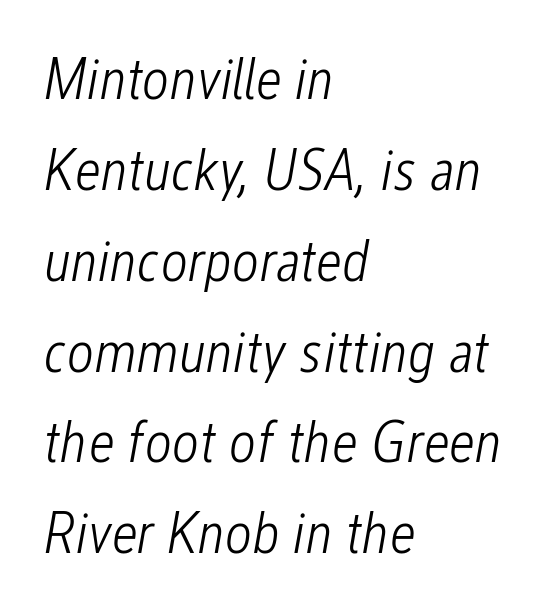
Horizontal bands of white between lines are of average thickness. Students, note that the glyphs here touch the page at normal intervals. The string is rendered with underlining switched off. Caption: multi-line text, flush left, ragged right.
